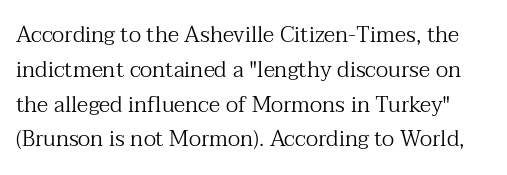
Q: Is the text bold? A: No.
Q: Is the text italic (slanted)? A: No, it is upright.
Q: Is the text underlined? A: No.
Q: Is the spacing between letters normal or unusually wide? A: Normal.
Q: Is the spacing between lines tight, normal or loose? A: Normal.
